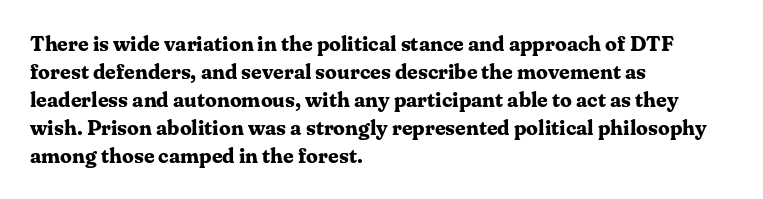
{"italic": "no", "bold": "yes", "underline": "no", "align": "left", "line_spacing": "normal", "line_spacing_ratio": 1.33, "letter_spacing": "normal", "letter_spacing_em": 0.0, "glyph_px": 21}
